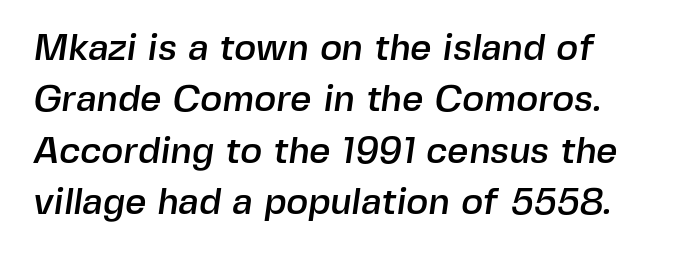
In terms of letterspacing, this is plain default setting. The letters advance in unequal steps, a hallmark of proportional type. Letterform terminals end flat and unadorned throughout the passage. Unmarked baselines from the first word to the last. Reading down the column, the eye jumps a familiar distance to each next line.
